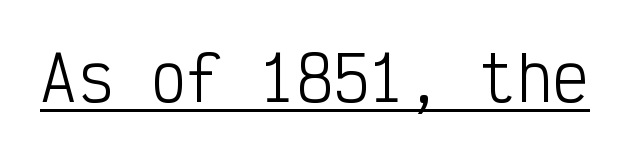
The image shows 61 px light, condensed sans-serif type, upright, monospaced; set normal letter spacing, underlined; low stroke contrast and a medium x-height.
